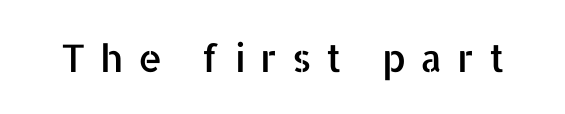
The image shows 38 px sans-serif type, upright; set unusually wide letter spacing (+0.39 em), not underlined; low stroke contrast and a medium x-height.
